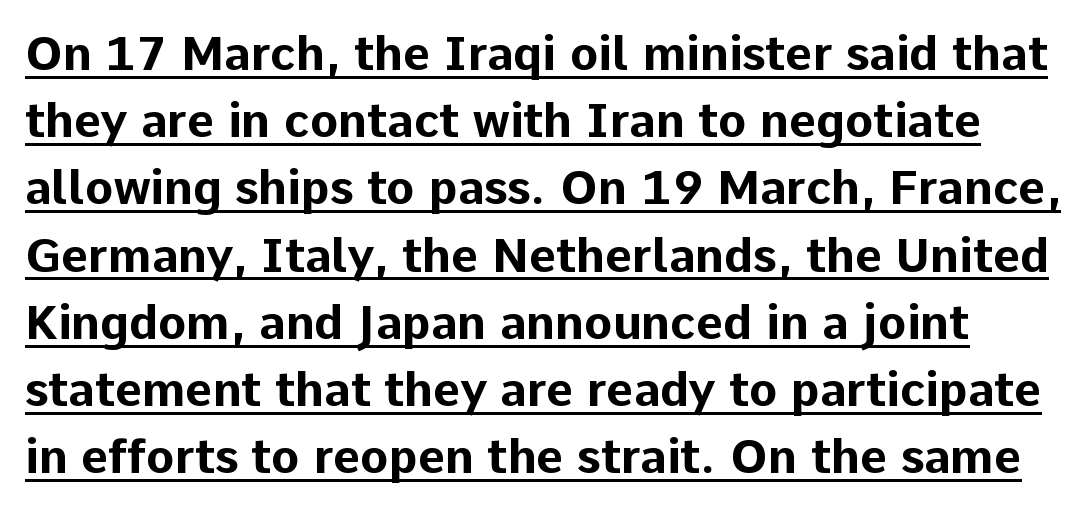
The image shows 47 px bold sans-serif type, upright; set normal line spacing (1.43x), normal letter spacing, underlined; low stroke contrast and a medium x-height.
